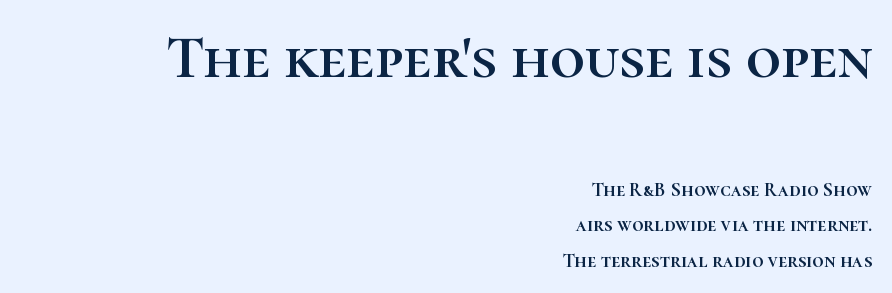
Q: Is the text italic (slanted)? A: No, it is upright.
Q: Is the text underlined? A: No.
Q: How is the paragraph aligned? A: Right-aligned.
Q: Is the spacing between letters normal or unusually wide? A: Normal.
Q: Which block of text is set in a larger size, the first (top) or the second (bottom)? A: The first (top) one.
Q: Width (condensed, normal, or wide)? A: Normal.
Q: Stroke contrast? A: High.
Q: x-height? A: Medium.
Q: Monospaced? A: No.
